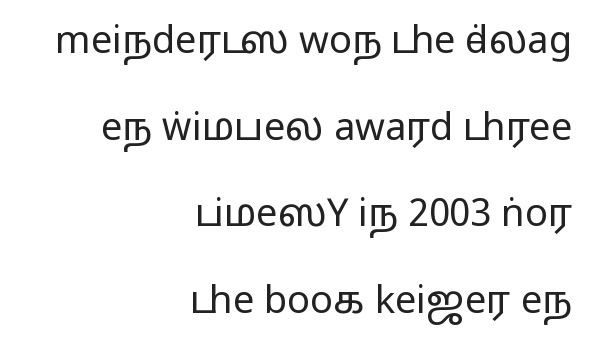
The words here are not underlined. You can tell from the bare stems that sans-serif type was used. The rendering uses natural spacing where letterforms have individual widths. Interline gaps are noticeably wide in this sample.
